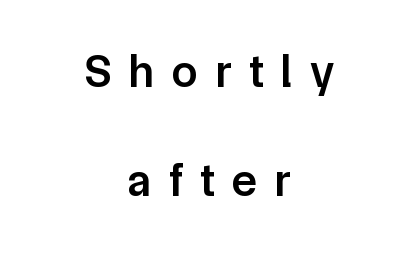
Q: Is the text bold? A: Semi-bold.
Q: Is the text italic (slanted)? A: No, it is upright.
Q: Is the typeface a serif or a sans-serif typeface? A: Sans-serif.
Q: Is the text underlined? A: No.
Q: How is the paragraph aligned? A: Centered.
Q: Is the spacing between letters normal or unusually wide? A: Unusually wide.
Q: Is the spacing between lines tight, normal or loose? A: Loose.
Q: Width (condensed, normal, or wide)? A: Normal.
Q: Stroke contrast? A: Low.
Q: x-height? A: Medium.
Q: Monospaced? A: No.
